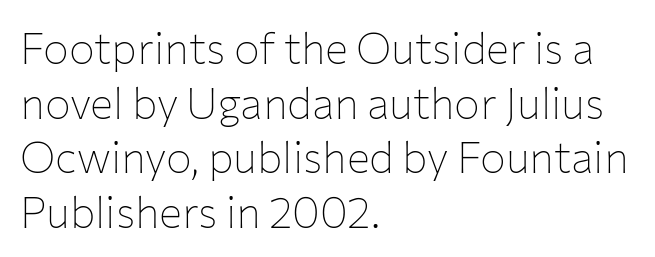
{"serif": "no", "italic": "no", "bold": "no", "weight": "thin", "width": "normal", "stroke_contrast": "low", "x_height": "medium", "monospaced": "no", "underline": "no", "align": "left", "line_spacing": "normal", "line_spacing_ratio": 1.27, "letter_spacing": "normal", "letter_spacing_em": 0.0, "glyph_px": 43}
